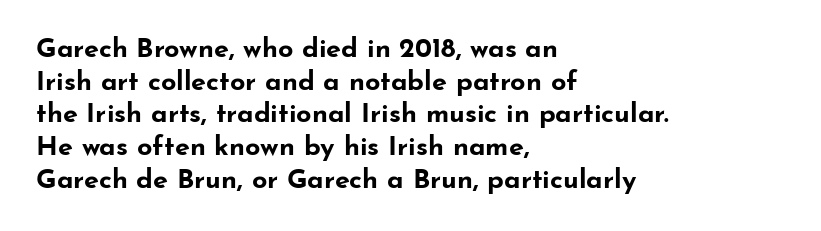
Q: Is the text bold? A: Yes.
Q: Is the text italic (slanted)? A: No, it is upright.
Q: Is the text underlined? A: No.
Q: How is the paragraph aligned? A: Left-aligned.
Q: Is the spacing between letters normal or unusually wide? A: Normal.
